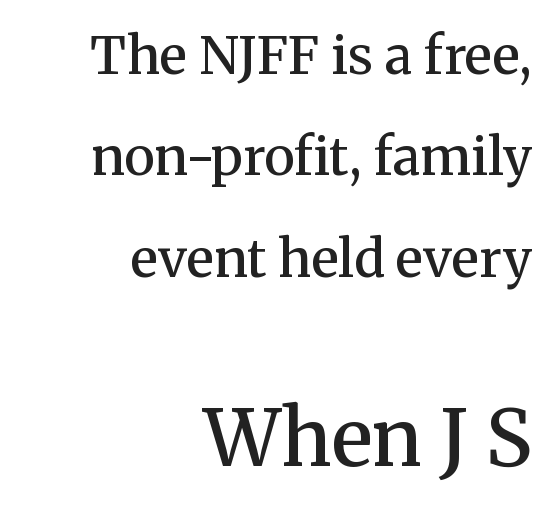
{"serif": "yes", "italic": "no", "bold": "semi", "weight": "semibold", "width": "normal", "stroke_contrast": "medium", "x_height": "medium", "monospaced": "no", "underline": "no", "align": "right", "line_spacing": "loose", "line_spacing_ratio": 1.95, "letter_spacing": "normal", "letter_spacing_em": 0.0, "larger_block": "second", "size_ratio": 1.5, "glyph_px": 78}
